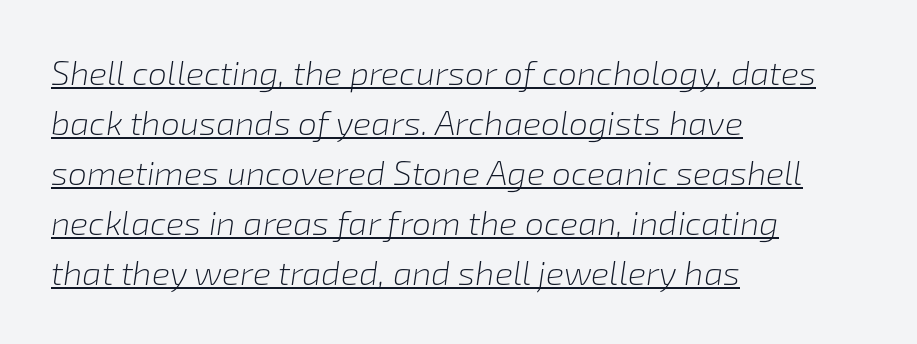
{"italic": "yes", "lean": "right", "slant_degrees": 8, "bold": "no", "weight": "light", "width": "normal", "stroke_contrast": "low", "x_height": "medium", "monospaced": "no", "underline": "yes", "align": "left", "line_spacing": "normal", "line_spacing_ratio": 1.47, "letter_spacing": "normal", "letter_spacing_em": 0.0, "glyph_px": 34}
